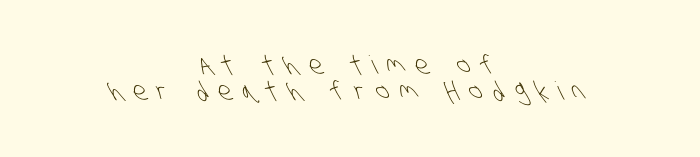
{"bold": "no", "underline": "no", "align": "center", "line_spacing": "tight", "line_spacing_ratio": 1.03, "letter_spacing": "wide", "letter_spacing_em": 0.41, "glyph_px": 25}
